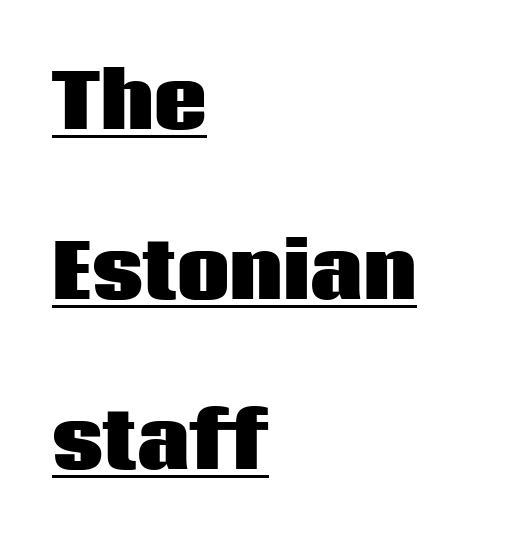
{"serif": "no", "italic": "no", "bold": "yes", "weight": "heavy", "width": "normal", "stroke_contrast": "low", "x_height": "large", "monospaced": "no", "underline": "yes", "align": "left", "line_spacing": "loose", "line_spacing_ratio": 2.3, "letter_spacing": "normal", "letter_spacing_em": 0.0, "glyph_px": 74}
